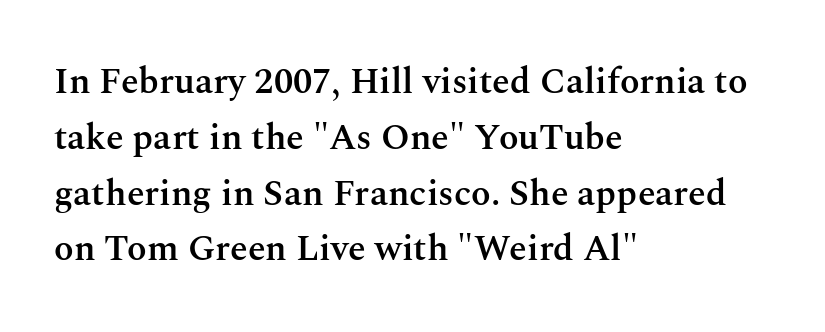
The image shows 36 px semibold serif type, upright; set left-aligned, normal line spacing (1.55x), normal letter spacing, not underlined; medium stroke contrast and a medium x-height.
